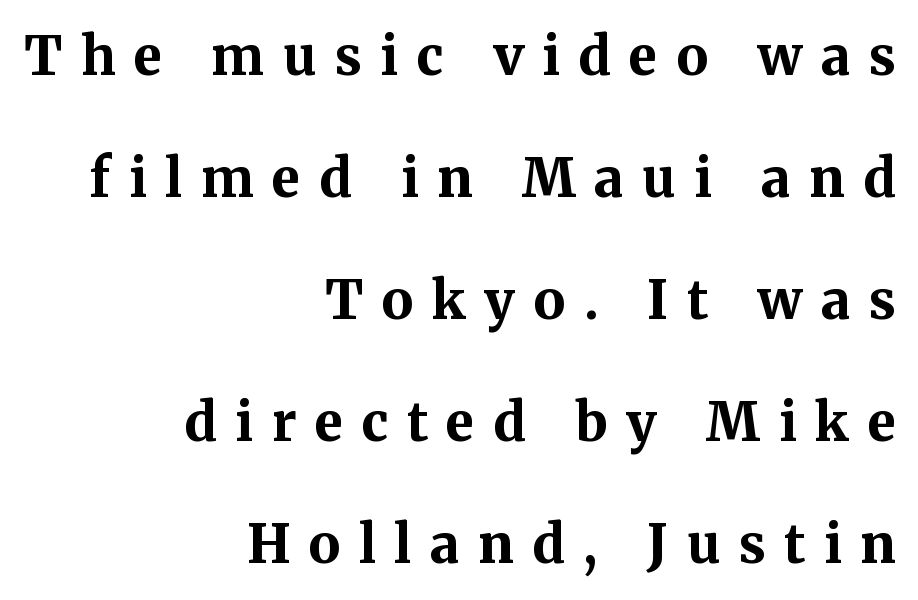
{"serif": "yes", "italic": "no", "bold": "yes", "weight": "bold", "width": "normal", "stroke_contrast": "medium", "x_height": "medium", "monospaced": "no", "underline": "no", "align": "right", "line_spacing": "loose", "line_spacing_ratio": 2.3, "letter_spacing": "wide", "letter_spacing_em": 0.35, "glyph_px": 53}
